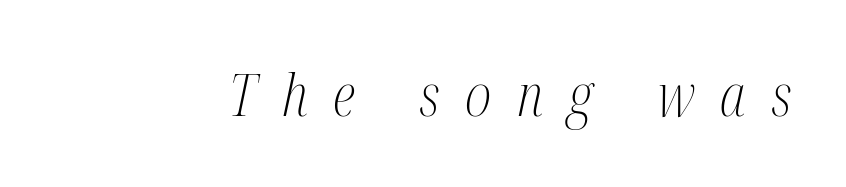
{"serif": "yes", "italic": "yes", "lean": "right", "slant_degrees": 12, "bold": "no", "weight": "light", "width": "condensed", "stroke_contrast": "medium", "x_height": "medium", "monospaced": "no", "underline": "no", "letter_spacing": "wide", "letter_spacing_em": 0.44, "glyph_px": 58}
